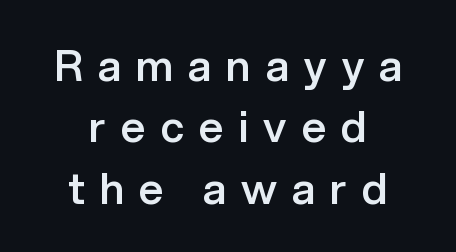
{"serif": "no", "italic": "no", "bold": "semi", "weight": "semibold", "width": "normal", "stroke_contrast": "low", "x_height": "medium", "monospaced": "no", "underline": "no", "align": "center", "line_spacing": "normal", "line_spacing_ratio": 1.43, "letter_spacing": "wide", "letter_spacing_em": 0.35, "glyph_px": 43}
